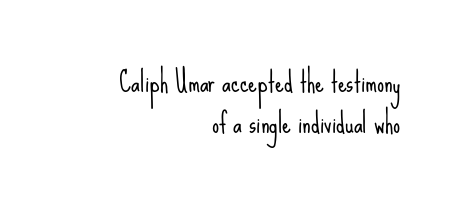
The image shows 28 px light, condensed sans-serif type, upright; set right-aligned, normal line spacing (1.46x), normal letter spacing, not underlined; low stroke contrast and a small x-height.
